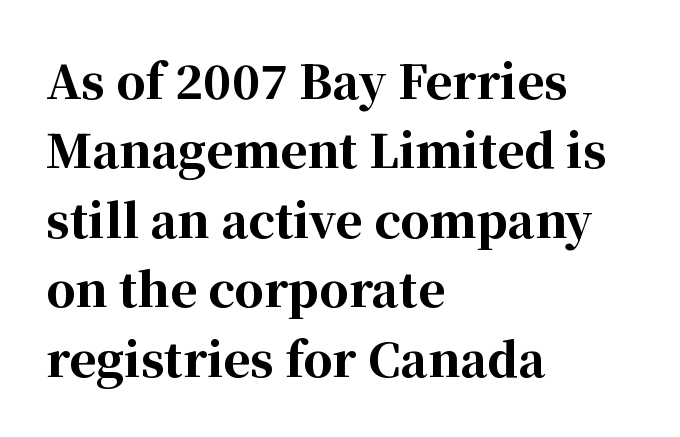
The image shows 46 px bold serif type, upright; set left-aligned, normal line spacing (1.51x), normal letter spacing, not underlined; high stroke contrast and a medium x-height.
